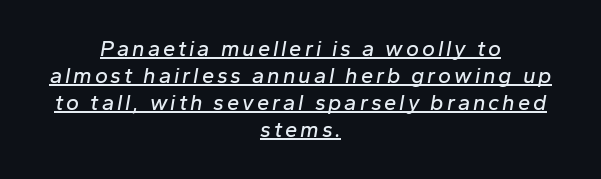
Q: Is the text italic (slanted)? A: Yes, it leans right by about 10 degrees.
Q: Is the text underlined? A: Yes.
Q: How is the paragraph aligned? A: Centered.
